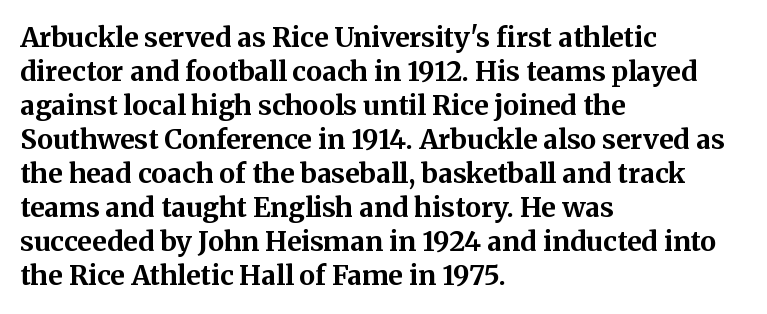
{"italic": "no", "bold": "yes", "underline": "no", "align": "left", "line_spacing": "normal", "line_spacing_ratio": 1.26, "letter_spacing": "normal", "letter_spacing_em": 0.0, "glyph_px": 27}
